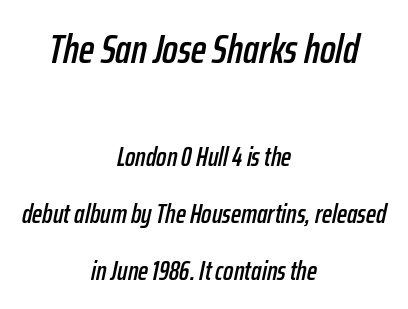
The rendering applies a slant to the glyphs. The strip under each line holds only bare page. The letterforms sit shoulder to shoulder at normal distance. Think of a printed novel: that variable character pitch is what you see here.
